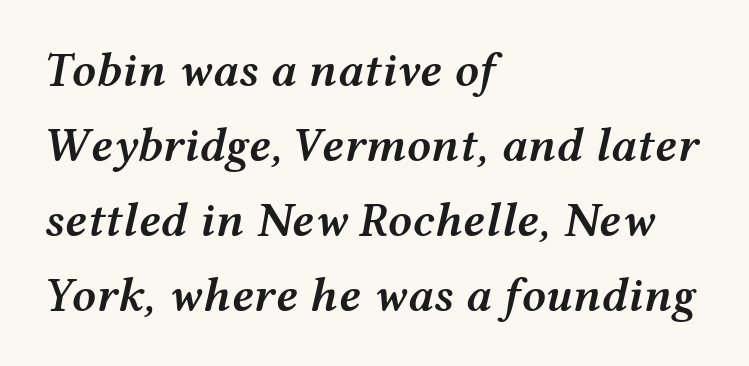
Leftover space on each line is placed entirely after the last word. Plain, unruled lines of type. Proportional: the letters do not fall into vertical columns. Caption: semibold face, moderately heavy strokes. The block of text has a typical density, with ordinary space between rows. Standard letterfit; no display-style spreading of the glyphs.
